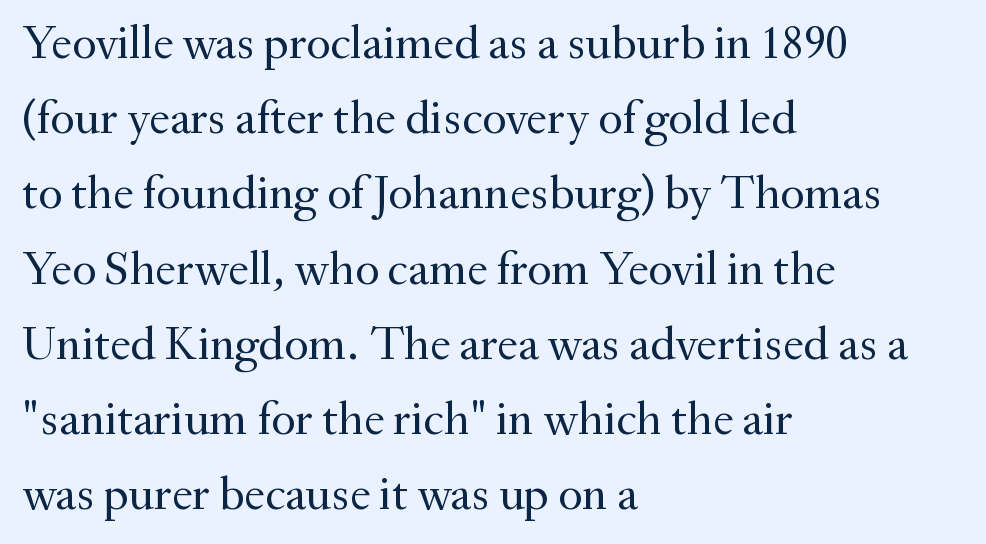
Q: Is the text bold? A: No.
Q: Is the text italic (slanted)? A: No, it is upright.
Q: Is the typeface a serif or a sans-serif typeface? A: Serif.
Q: Is the text underlined? A: No.
Q: How is the paragraph aligned? A: Left-aligned.
Q: Is the spacing between letters normal or unusually wide? A: Normal.
Q: Is the spacing between lines tight, normal or loose? A: Normal.
Q: Width (condensed, normal, or wide)? A: Normal.
Q: Stroke contrast? A: Medium.
Q: x-height? A: Small.
Q: Monospaced? A: No.
